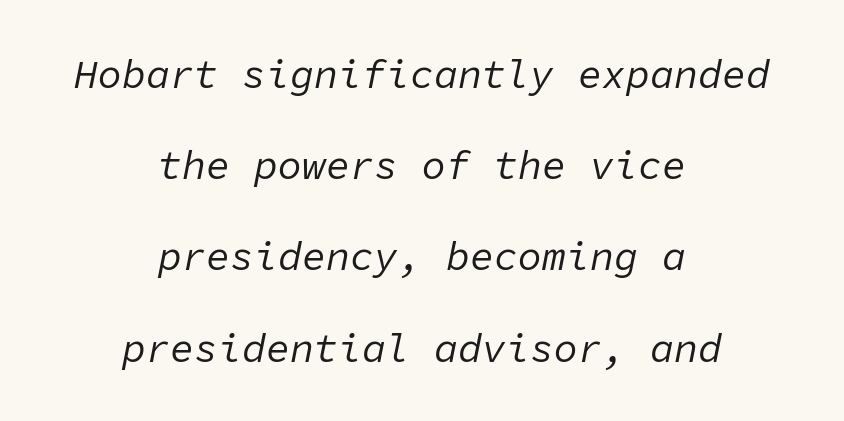
Where is the straight margin? There isn't one; the lines are centered. Is the type slanted? Yes — the strokes lean at a clear angle. Honestly, the letter spacing is just normal — you wouldn't notice it. The letterforms sit at book weight or below.
